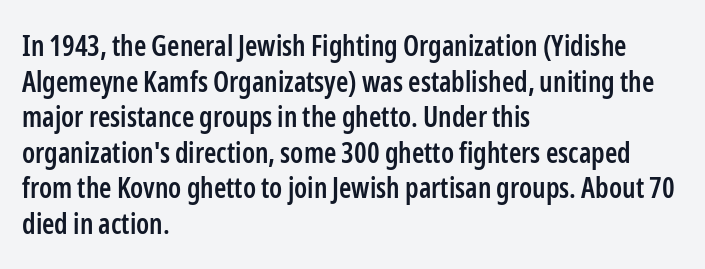
Q: Is the text bold? A: Semi-bold.
Q: Is the text italic (slanted)? A: No, it is upright.
Q: Is the typeface a serif or a sans-serif typeface? A: Sans-serif.
Q: Is the text underlined? A: No.
Q: How is the paragraph aligned? A: Left-aligned.
Q: Is the spacing between letters normal or unusually wide? A: Normal.
Q: Is the spacing between lines tight, normal or loose? A: Normal.
Q: Width (condensed, normal, or wide)? A: Condensed.
Q: Stroke contrast? A: Low.
Q: x-height? A: Medium.
Q: Monospaced? A: No.
